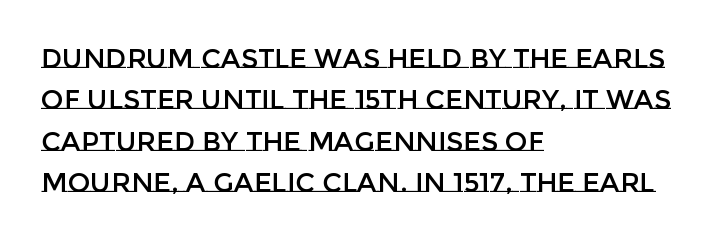
Q: Is the text italic (slanted)? A: No, it is upright.
Q: Is the text underlined? A: No.
Q: How is the paragraph aligned? A: Left-aligned.
Q: Is the spacing between letters normal or unusually wide? A: Normal.
Q: Is the spacing between lines tight, normal or loose? A: Normal.
